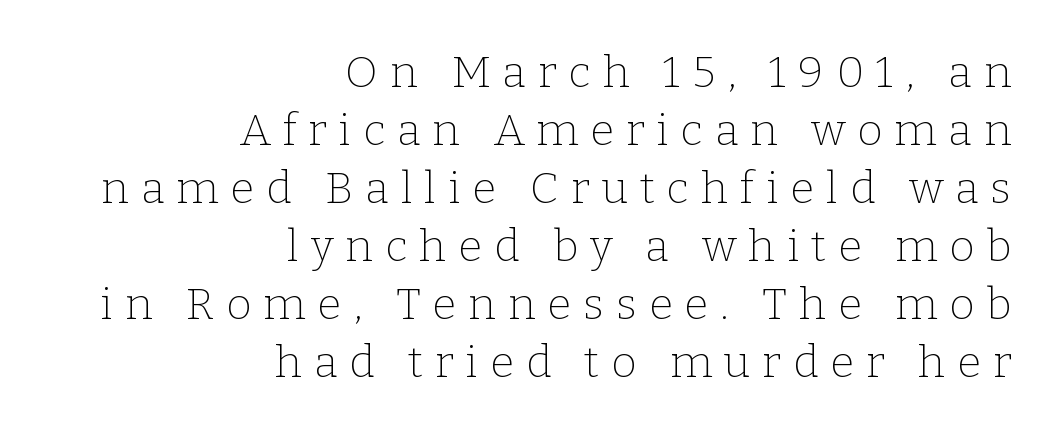
Q: Is the text bold? A: No.
Q: Is the text italic (slanted)? A: No, it is upright.
Q: Is the typeface a serif or a sans-serif typeface? A: Serif.
Q: Is the text underlined? A: No.
Q: How is the paragraph aligned? A: Right-aligned.
Q: Is the spacing between letters normal or unusually wide? A: Unusually wide.
Q: Is the spacing between lines tight, normal or loose? A: Normal.
Q: Width (condensed, normal, or wide)? A: Normal.
Q: Stroke contrast? A: Low.
Q: x-height? A: Medium.
Q: Monospaced? A: No.
